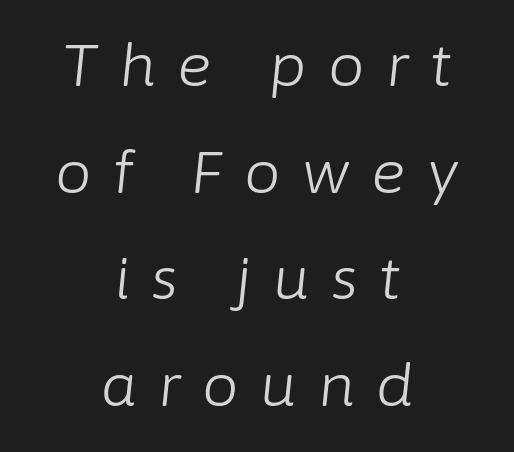
{"italic": "yes", "lean": "right", "slant_degrees": 6, "bold": "no", "weight": "light", "width": "normal", "stroke_contrast": "low", "x_height": "medium", "monospaced": "no", "underline": "no", "align": "center", "line_spacing_ratio": 1.84, "letter_spacing": "wide", "letter_spacing_em": 0.37, "glyph_px": 58}
